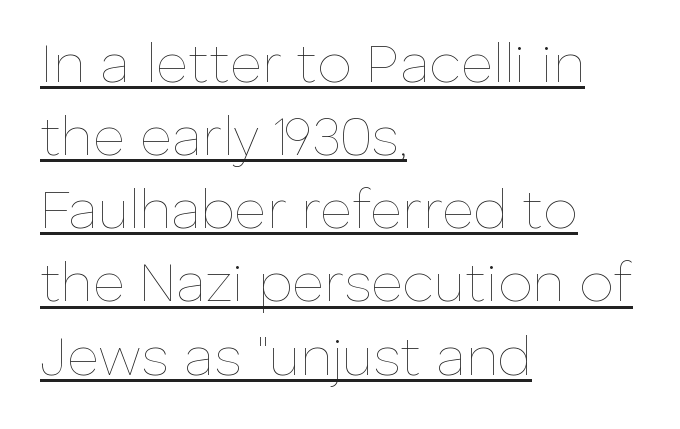
Q: Is the text bold? A: No.
Q: Is the text italic (slanted)? A: No, it is upright.
Q: Is the text underlined? A: Yes.
Q: How is the paragraph aligned? A: Left-aligned.
Q: Is the spacing between letters normal or unusually wide? A: Normal.
Q: Is the spacing between lines tight, normal or loose? A: Normal.
Q: Width (condensed, normal, or wide)? A: Normal.
Q: Stroke contrast? A: Low.
Q: x-height? A: Medium.
Q: Monospaced? A: No.
